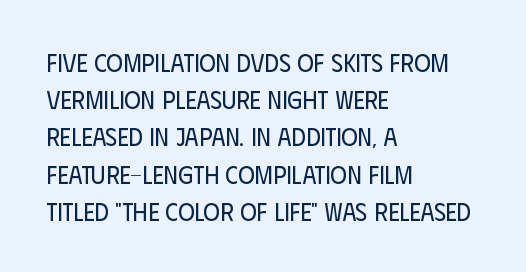
{"italic": "no", "bold": "no", "underline": "no", "align": "left", "line_spacing": "normal", "line_spacing_ratio": 1.49, "letter_spacing": "normal", "letter_spacing_em": 0.0, "glyph_px": 25}
